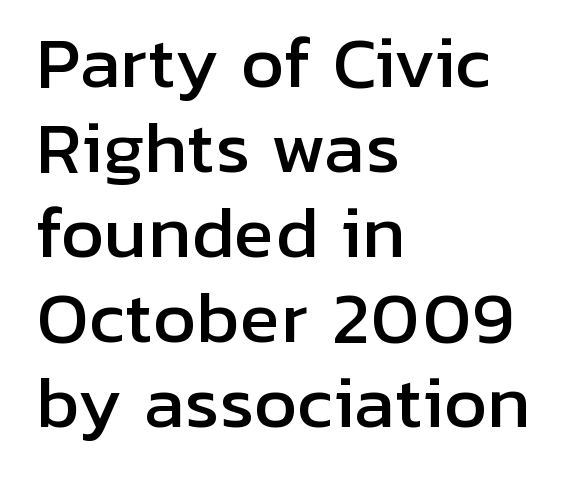
The image shows 68 px sans-serif type, upright; set left-aligned, normal line spacing (1.25x), normal letter spacing, not underlined; low stroke contrast and a medium x-height.
